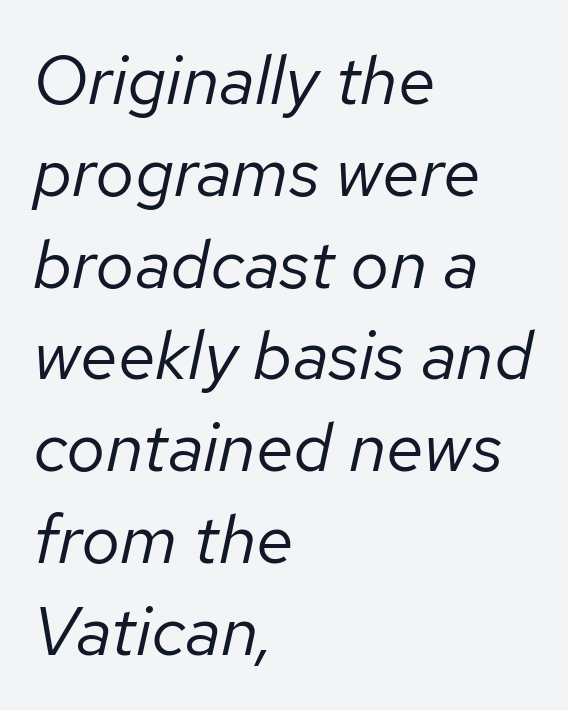
The image shows 69 px regular-weight type, italic (leaning right); set left-aligned, normal line spacing (1.33x), normal letter spacing, not underlined; low stroke contrast and a medium x-height.
